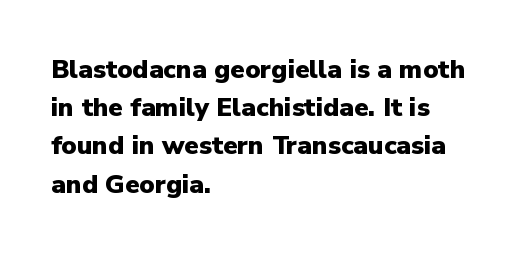
The image shows 26 px bold type, upright; set left-aligned, normal line spacing (1.47x), normal letter spacing, not underlined.
